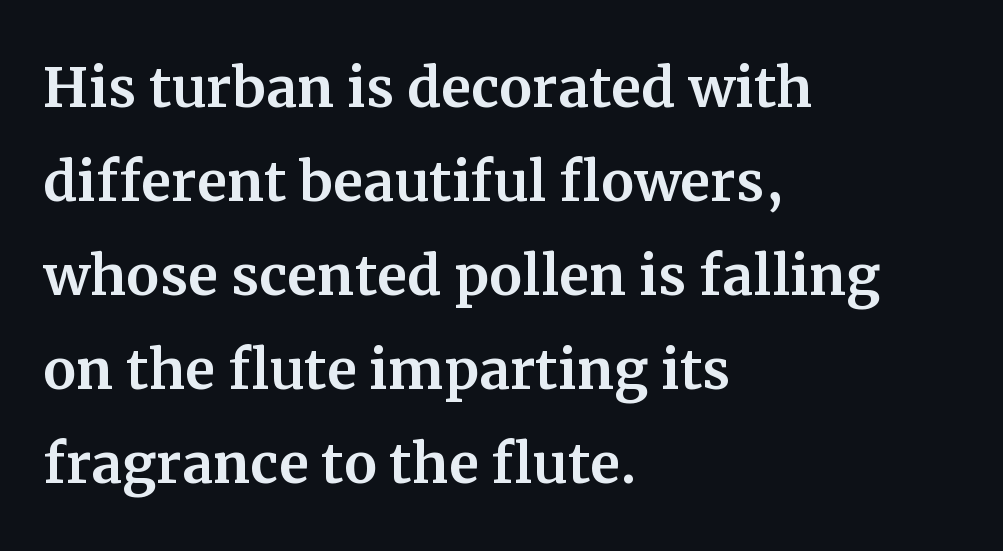
If you drew a line through each stem, it would be perfectly vertical. Character widths vary here, with narrow letters taking less room than wide ones. Descenders are the only things crossing below the line. The line texture is even and compact thanks to regular tracking. In CSS terms this would be text-align: left. In terms of leading, this rendering sits right in the middle.
